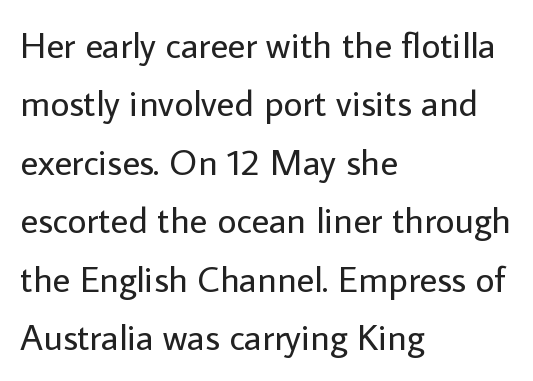
Q: Is the text bold? A: No.
Q: Is the text italic (slanted)? A: No, it is upright.
Q: Is the typeface a serif or a sans-serif typeface? A: Sans-serif.
Q: Is the text underlined? A: No.
Q: How is the paragraph aligned? A: Left-aligned.
Q: Is the spacing between letters normal or unusually wide? A: Normal.
Q: Is the spacing between lines tight, normal or loose? A: Normal.
Q: Width (condensed, normal, or wide)? A: Normal.
Q: Stroke contrast? A: Low.
Q: x-height? A: Medium.
Q: Monospaced? A: No.
